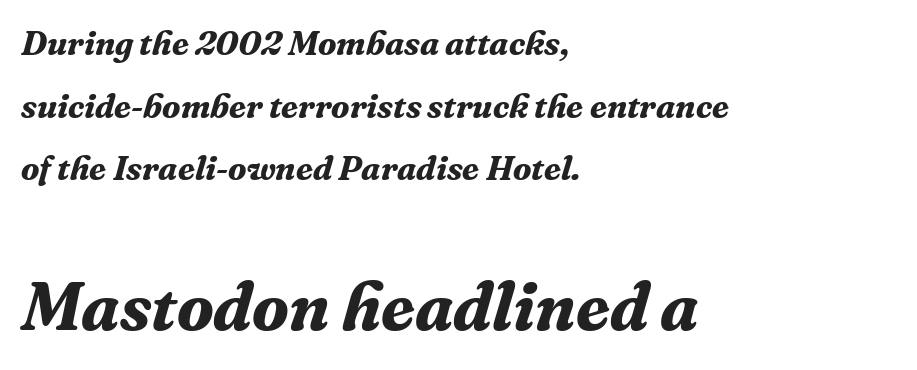
The image shows 68 px bold serif type, italic (leaning right); set left-aligned, line spacing 1.84x, normal letter spacing, not underlined; the second (bottom) block is 2.0x larger; medium stroke contrast and a medium x-height.
